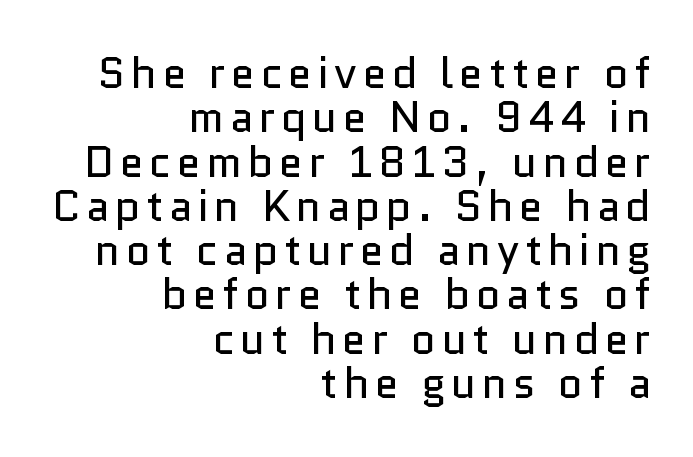
Q: Is the text bold? A: No.
Q: Is the text italic (slanted)? A: No, it is upright.
Q: Is the typeface a serif or a sans-serif typeface? A: Sans-serif.
Q: Is the text underlined? A: No.
Q: How is the paragraph aligned? A: Right-aligned.
Q: Is the spacing between lines tight, normal or loose? A: Tight.
Q: Width (condensed, normal, or wide)? A: Normal.
Q: Stroke contrast? A: Low.
Q: x-height? A: Medium.
Q: Monospaced? A: No.
